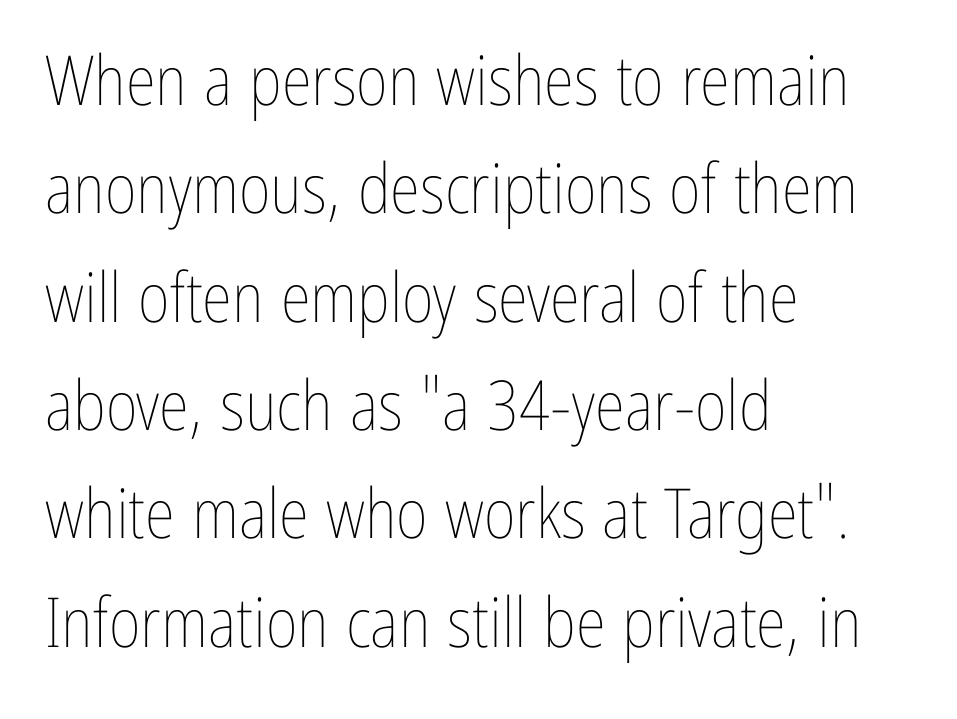
{"italic": "no", "bold": "no", "weight": "thin", "width": "condensed", "stroke_contrast": "low", "x_height": "medium", "monospaced": "no", "underline": "no", "align": "left", "line_spacing": "normal", "line_spacing_ratio": 1.57, "letter_spacing": "normal", "letter_spacing_em": 0.0, "glyph_px": 69}
